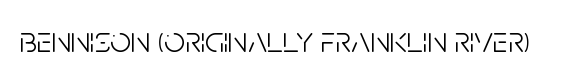
Nothing unusual about the tracking: characters are spaced as the font intends. Characters remain perfectly vertical along every line. Ink coverage per letter is moderate at most. No feet cap the strokes, marking this as sans-serif type. Check the space under the baseline: it is left empty.
